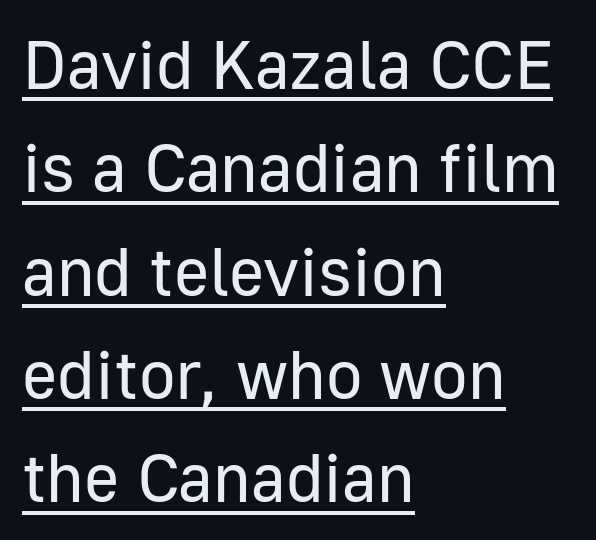
The block of text has a typical density, with ordinary space between rows. Tracking value appears to be zero — textbook default spacing. Underlining? Definitely there. The font's upright variant was chosen for this text.
